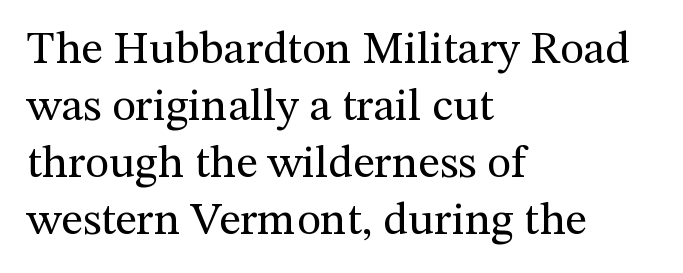
The image shows 46 px regular-weight serif type, upright; set left-aligned, line spacing 1.24x, normal letter spacing, not underlined; medium stroke contrast and a medium x-height.
